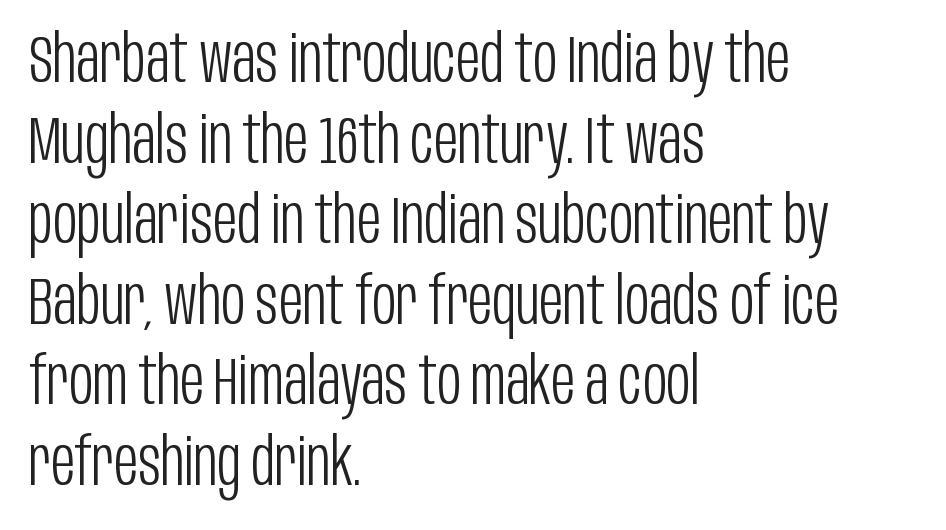
{"serif": "no", "italic": "no", "bold": "no", "weight": "light", "width": "condensed", "stroke_contrast": "low", "x_height": "large", "monospaced": "no", "underline": "no", "align": "left", "line_spacing_ratio": 1.22, "letter_spacing": "normal", "letter_spacing_em": 0.0, "glyph_px": 66}
